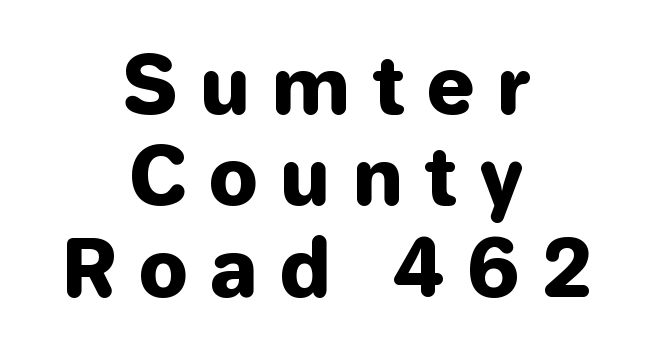
Words appear elongated and porous because spacing is wide. Each line is balanced around a shared central axis. These lines are rendered in a variable-pitch font. Has an underline been added? It has not. I'd describe the lettering as bold — thick and assertive. Examine the stroke ends and you'll find no serifs.
